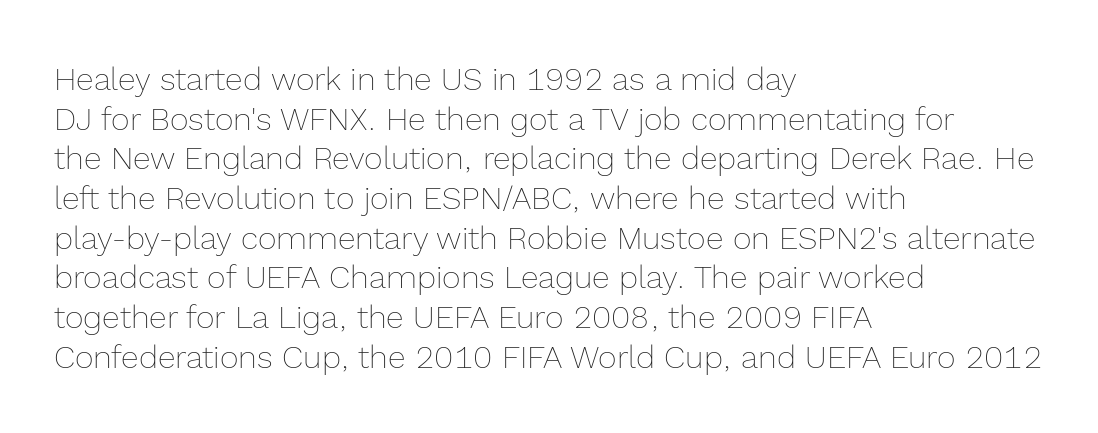
{"italic": "no", "bold": "no", "weight": "thin", "width": "normal", "x_height": "medium", "monospaced": "no", "underline": "no", "align": "left", "line_spacing_ratio": 1.24, "letter_spacing": "normal", "letter_spacing_em": 0.0, "glyph_px": 32}
